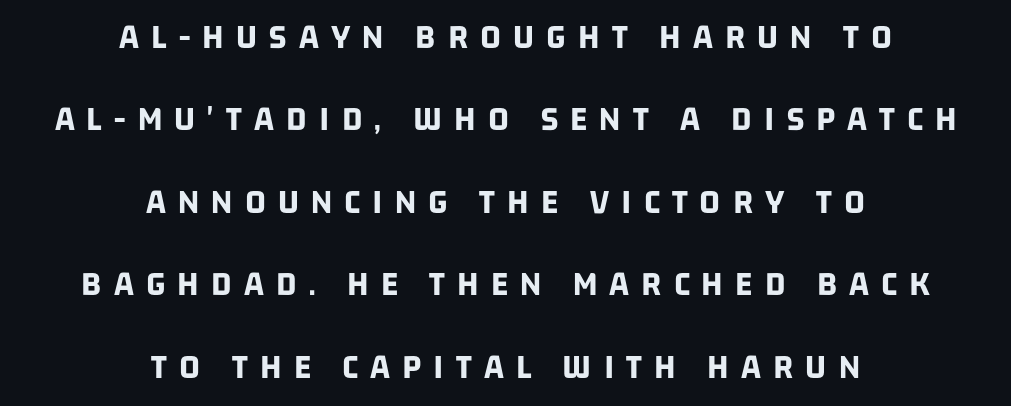
Q: Is the text bold? A: Yes.
Q: Is the typeface a serif or a sans-serif typeface? A: Sans-serif.
Q: Is the text underlined? A: No.
Q: How is the paragraph aligned? A: Centered.
Q: Is the spacing between letters normal or unusually wide? A: Unusually wide.
Q: Is the spacing between lines tight, normal or loose? A: Loose.
Q: Width (condensed, normal, or wide)? A: Condensed.
Q: Stroke contrast? A: Low.
Q: x-height? A: Large.
Q: Monospaced? A: No.
